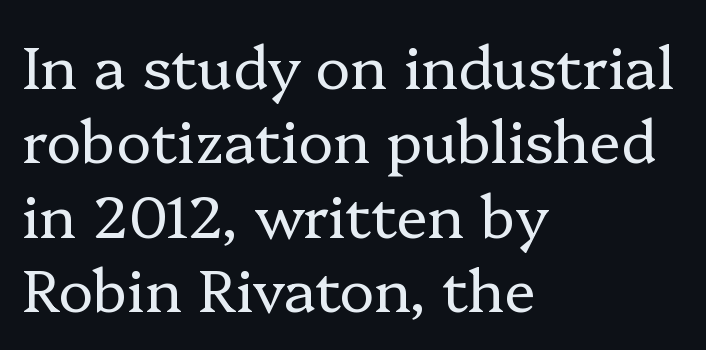
{"serif": "yes", "italic": "no", "bold": "no", "weight": "regular", "width": "normal", "stroke_contrast": "low", "x_height": "medium", "monospaced": "no", "underline": "no", "align": "left", "line_spacing": "normal", "line_spacing_ratio": 1.26, "letter_spacing": "normal", "letter_spacing_em": 0.0, "glyph_px": 59}
